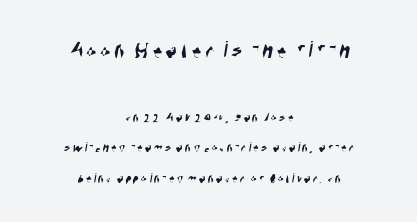
Q: Is the text underlined? A: No.
Q: How is the paragraph aligned? A: Centered.
Q: Is the spacing between lines tight, normal or loose? A: Loose.
Q: Which block of text is set in a larger size, the first (top) or the second (bottom)? A: The first (top) one.
